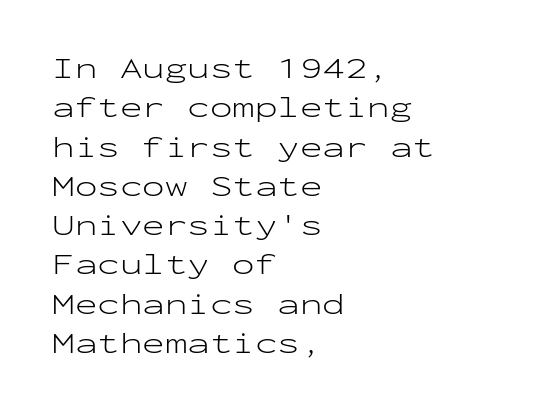
{"serif": "no", "italic": "no", "bold": "no", "weight": "light", "width": "wide", "stroke_contrast": "low", "x_height": "medium", "monospaced": "yes", "underline": "no", "align": "left", "line_spacing": "normal", "line_spacing_ratio": 1.31, "letter_spacing": "normal", "letter_spacing_em": 0.0, "glyph_px": 30}
